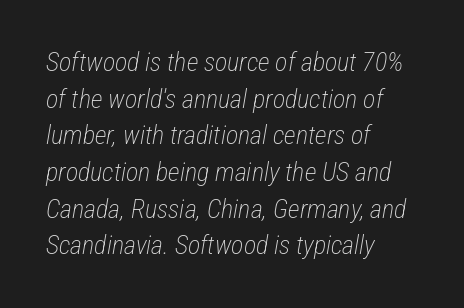
The image shows 26 px text type, italic (leaning right); set left-aligned, normal line spacing (1.41x), normal letter spacing, not underlined.
